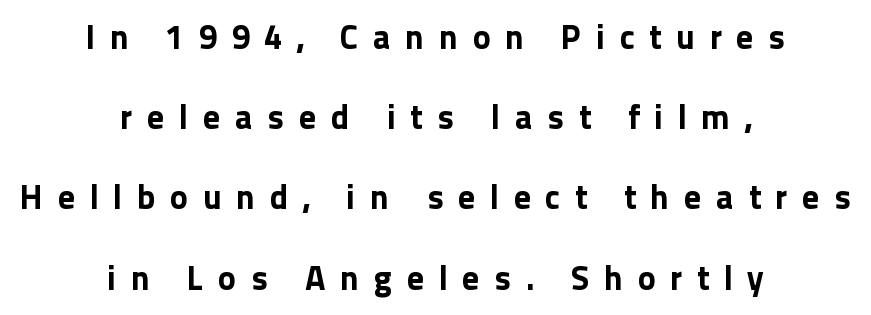
Q: Is the text bold? A: Yes.
Q: Is the text italic (slanted)? A: No, it is upright.
Q: Is the typeface a serif or a sans-serif typeface? A: Sans-serif.
Q: Is the text underlined? A: No.
Q: How is the paragraph aligned? A: Centered.
Q: Is the spacing between letters normal or unusually wide? A: Unusually wide.
Q: Is the spacing between lines tight, normal or loose? A: Loose.
Q: Width (condensed, normal, or wide)? A: Normal.
Q: x-height? A: Medium.
Q: Monospaced? A: No.
